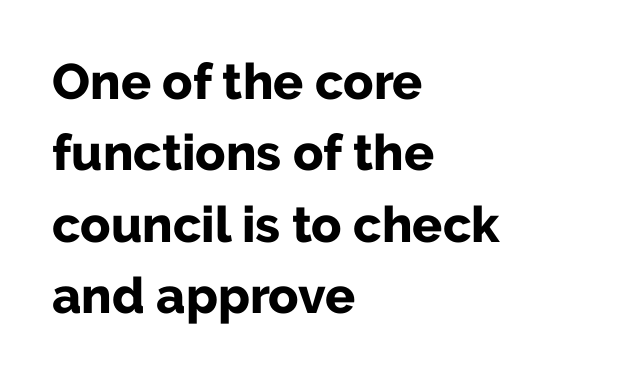
Are there feet on the stems? There aren't — it's a sans. Looks like regular typesetting: each glyph gets only the width it needs. When letters stand straight like this, we call the style roman or upright. Notice how the passage keeps a crisp vertical edge on the left only.
